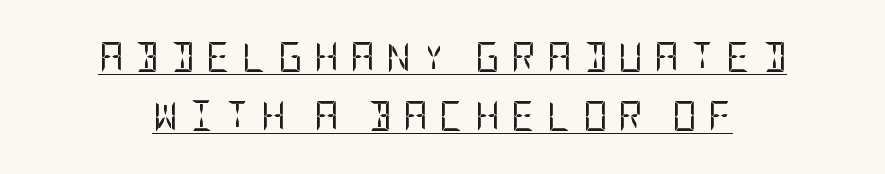
Serifs: no, the terminals of the letterforms are clean. In terms of leading, this rendering errs on the spacious side. The face used here appears with an underline applied. Is the stroke heavy? The answer is a plain regular-or-lighter.
